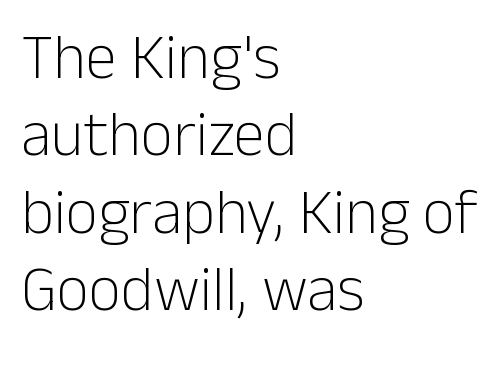
The image shows 63 px light sans-serif type, upright; set left-aligned, line spacing 1.23x, normal letter spacing, not underlined; low stroke contrast and a medium x-height.
